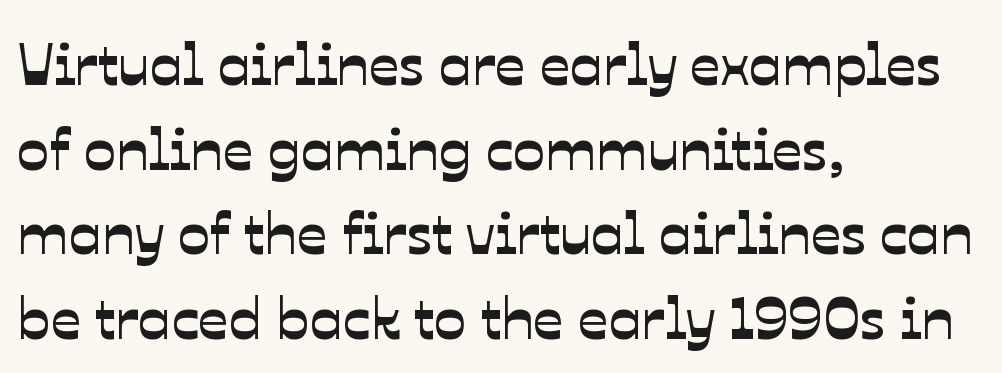
The image shows 60 px sans-serif type; set left-aligned, normal line spacing (1.41x), normal letter spacing, not underlined; low stroke contrast and a medium x-height.
